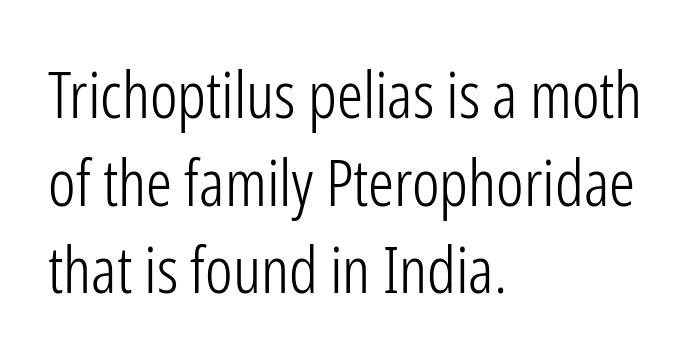
Q: Is the text bold? A: No.
Q: Is the text italic (slanted)? A: No, it is upright.
Q: Is the typeface a serif or a sans-serif typeface? A: Sans-serif.
Q: Is the text underlined? A: No.
Q: How is the paragraph aligned? A: Left-aligned.
Q: Is the spacing between letters normal or unusually wide? A: Normal.
Q: Is the spacing between lines tight, normal or loose? A: Normal.
Q: Width (condensed, normal, or wide)? A: Condensed.
Q: Stroke contrast? A: Low.
Q: x-height? A: Medium.
Q: Monospaced? A: No.
